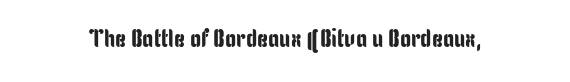
The image shows 25 px text type, upright; set normal letter spacing, not underlined.
